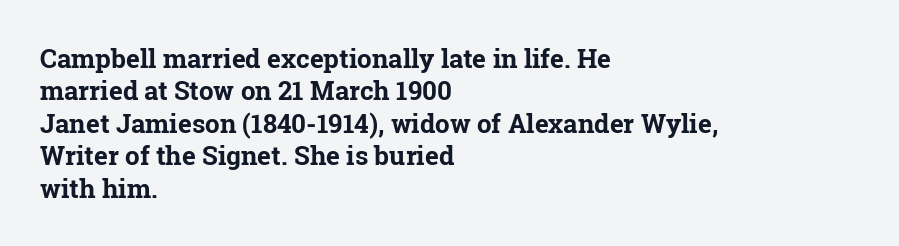
The image shows 26 px bold type, upright; set left-aligned, normal line spacing (1.25x), normal letter spacing, not underlined.
